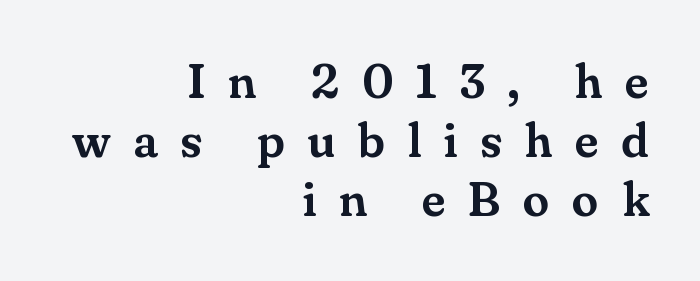
{"serif": "yes", "italic": "no", "width": "normal", "stroke_contrast": "medium", "x_height": "small", "monospaced": "no", "underline": "no", "align": "right", "line_spacing_ratio": 1.23, "letter_spacing": "wide", "letter_spacing_em": 0.47, "glyph_px": 48}
